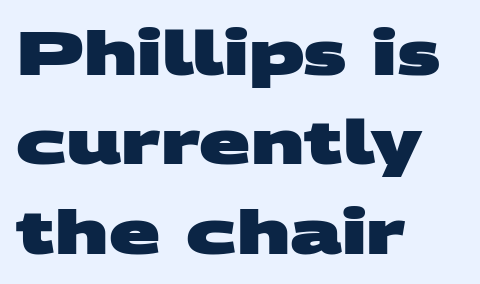
{"serif": "no", "bold": "yes", "weight": "heavy", "width": "wide", "stroke_contrast": "medium", "x_height": "large", "monospaced": "no", "underline": "no", "align": "left", "line_spacing": "normal", "line_spacing_ratio": 1.49, "letter_spacing": "normal", "letter_spacing_em": 0.0, "glyph_px": 60}
